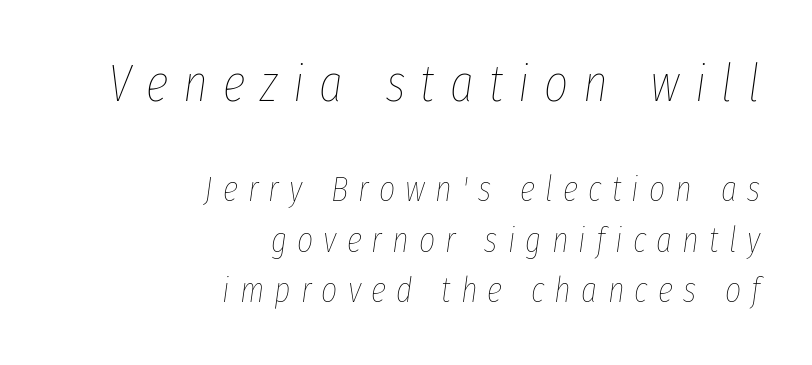
Spacing verdict: proportional, widths tailored to each character. Regular leading. The letters in the upper block stand taller than those in the block below. Bare-footed words on every line. Leftover space on each line is placed entirely before the opening word. No extra ink here — the face is not bold.
